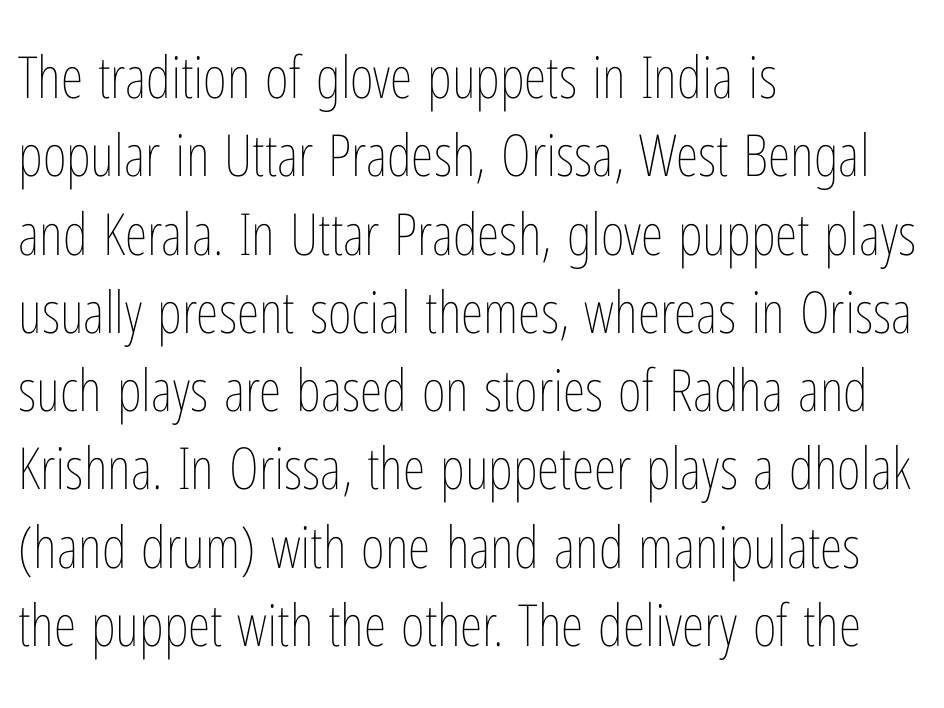
{"italic": "no", "bold": "no", "weight": "thin", "width": "condensed", "stroke_contrast": "low", "x_height": "medium", "monospaced": "no", "underline": "no", "align": "left", "line_spacing": "normal", "line_spacing_ratio": 1.35, "letter_spacing": "normal", "letter_spacing_em": 0.0, "glyph_px": 58}
